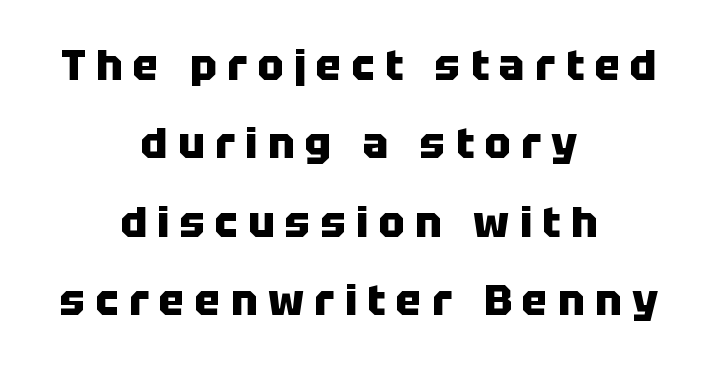
Q: Is the text bold? A: Yes.
Q: Is the text italic (slanted)? A: No, it is upright.
Q: Is the typeface a serif or a sans-serif typeface? A: Sans-serif.
Q: Is the text underlined? A: No.
Q: How is the paragraph aligned? A: Centered.
Q: Is the spacing between letters normal or unusually wide? A: Unusually wide.
Q: Width (condensed, normal, or wide)? A: Normal.
Q: Stroke contrast? A: Low.
Q: x-height? A: Large.
Q: Monospaced? A: No.
